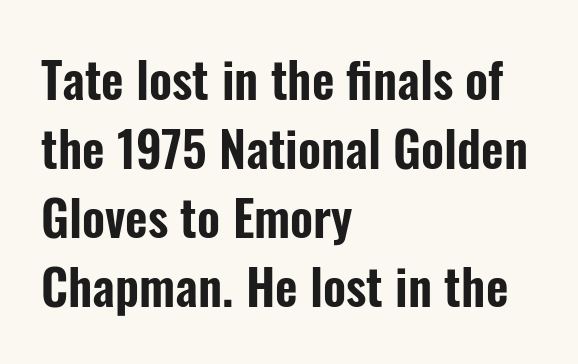
Each letter keeps its own natural width here, so spacing adapts to shape. A roman cut, with each character standing at attention. Line starts are locked; line ends wander. Unlike a traditional serif, this face leaves its strokes unadorned. In terms of letterspacing, this is plain default setting.
